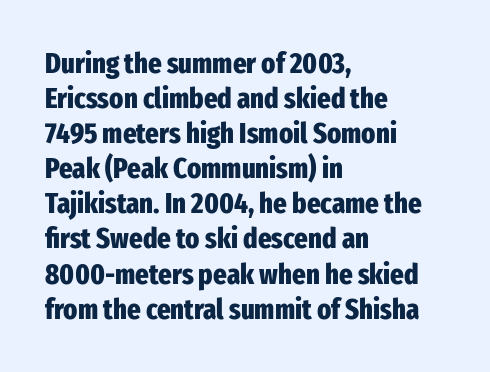
The image shows 29 px heavy, condensed sans-serif type, upright; set left-aligned, line spacing 1.21x, normal letter spacing, not underlined; low stroke contrast and a medium x-height.
